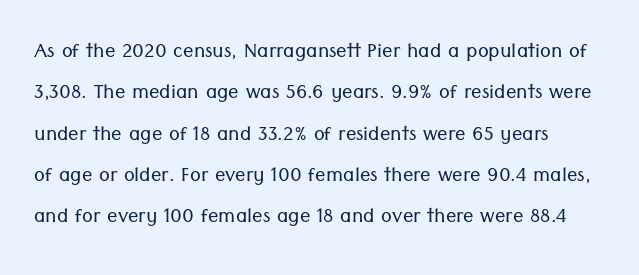
{"italic": "no", "bold": "no", "underline": "no", "line_spacing": "normal", "line_spacing_ratio": 1.59, "letter_spacing": "normal", "letter_spacing_em": 0.0, "glyph_px": 26}
